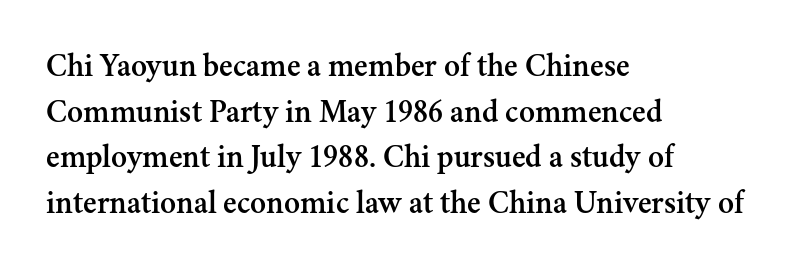
Q: Is the text italic (slanted)? A: No, it is upright.
Q: Is the typeface a serif or a sans-serif typeface? A: Serif.
Q: Is the text underlined? A: No.
Q: How is the paragraph aligned? A: Left-aligned.
Q: Is the spacing between letters normal or unusually wide? A: Normal.
Q: Is the spacing between lines tight, normal or loose? A: Normal.
Q: Width (condensed, normal, or wide)? A: Normal.
Q: Stroke contrast? A: Medium.
Q: x-height? A: Small.
Q: Monospaced? A: No.
